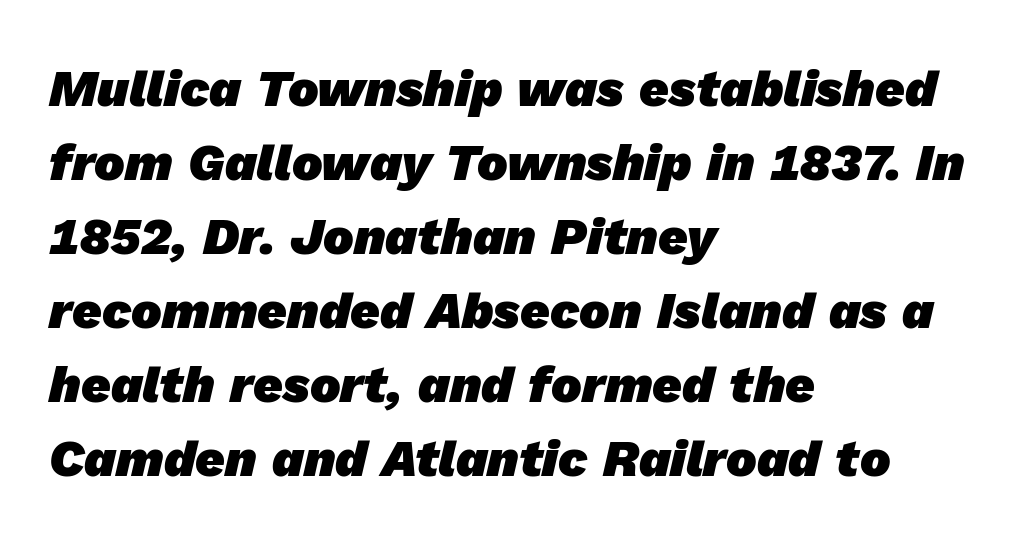
The image shows 51 px heavy sans-serif type; set left-aligned, normal line spacing (1.45x), normal letter spacing, not underlined; low stroke contrast and a medium x-height.
